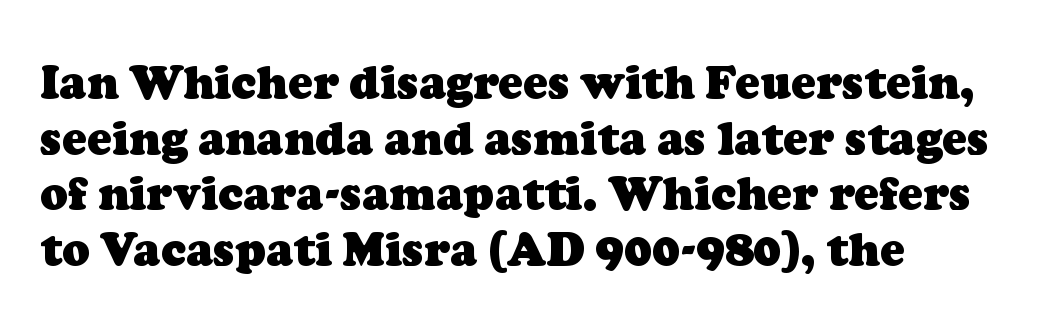
Lines of text with bare space underneath. The characters display serif detailing at their extremities. Compared with typical body copy, the letter spacing here is the same. Typeset ragged right — the left edge is the straight one. Strokes here are thick enough to call this a true bold. Spacing verdict: proportional, widths tailored to each character.
